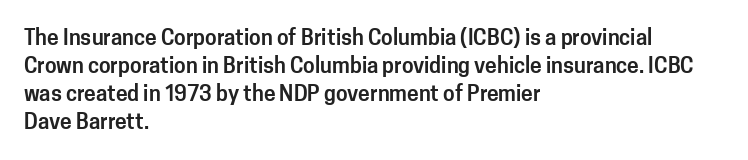
The image shows 21 px text type, upright; set left-aligned, normal line spacing (1.34x), normal letter spacing, not underlined.
